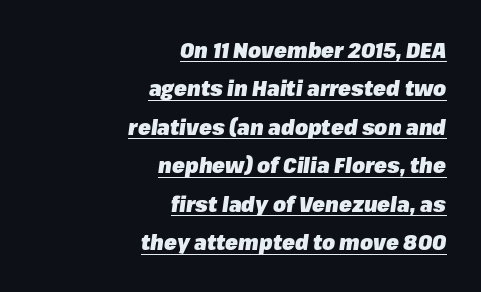
Q: Is the text bold? A: Yes.
Q: Is the text italic (slanted)? A: Yes, it leans right by about 8 degrees.
Q: Is the text underlined? A: Yes.
Q: How is the paragraph aligned? A: Right-aligned.
Q: Is the spacing between letters normal or unusually wide? A: Normal.
